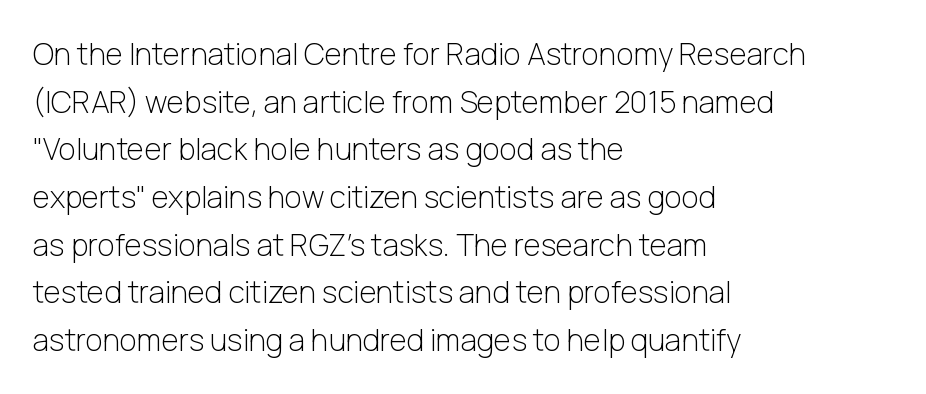
This sample keeps an unexceptional amount of space between lines. The line texture is even and compact thanks to regular tracking. Only glyphs here, with clear space below each row. Weight class: somewhere from thin through regular. The letters stand upright; this is a roman face. The lines are quadded left.
